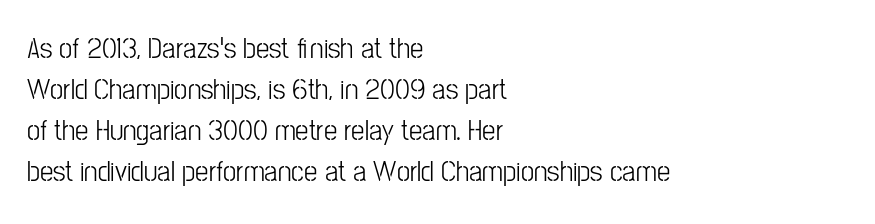
Character widths vary here, with narrow letters taking less room than wide ones. Nobody drew a line under any word here. If you measured baseline to baseline, you'd find a middling distance. The font family rendered here belongs to the sans-serif group. If you drew a ruler down the left edge, every line would touch it.
